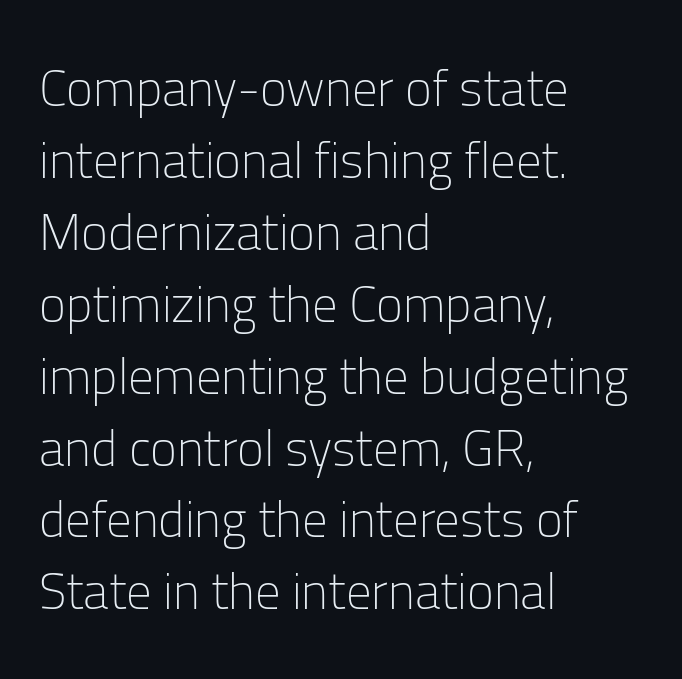
The image shows 51 px light sans-serif type, upright; set left-aligned, normal line spacing (1.41x), normal letter spacing, not underlined; low stroke contrast and a medium x-height.
